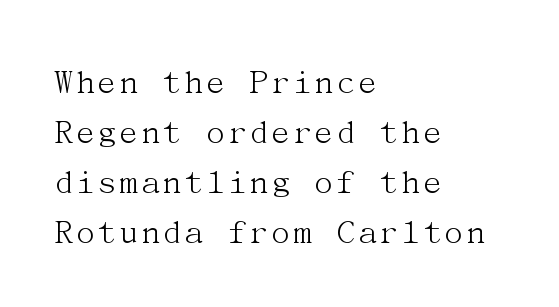
Q: Is the text bold? A: No.
Q: Is the text italic (slanted)? A: No, it is upright.
Q: Is the typeface a serif or a sans-serif typeface? A: Serif.
Q: Is the text underlined? A: No.
Q: How is the paragraph aligned? A: Left-aligned.
Q: Is the spacing between letters normal or unusually wide? A: Normal.
Q: Is the spacing between lines tight, normal or loose? A: Normal.
Q: Width (condensed, normal, or wide)? A: Normal.
Q: Stroke contrast? A: Medium.
Q: x-height? A: Medium.
